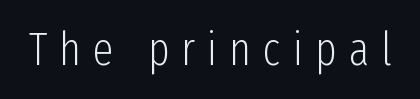
The image shows 46 px light, condensed sans-serif type, upright; set unusually wide letter spacing (+0.26 em), not underlined; low stroke contrast and a medium x-height.
